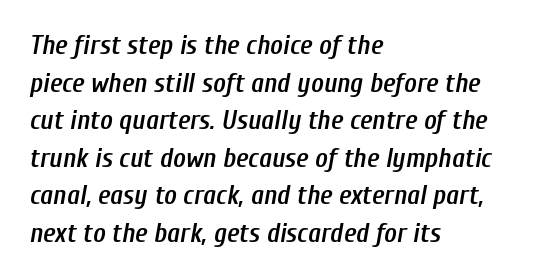
Q: Is the text bold? A: Semi-bold.
Q: Is the text italic (slanted)? A: Yes, it leans right by about 10 degrees.
Q: Is the text underlined? A: No.
Q: How is the paragraph aligned? A: Left-aligned.
Q: Is the spacing between letters normal or unusually wide? A: Normal.
Q: Is the spacing between lines tight, normal or loose? A: Normal.
